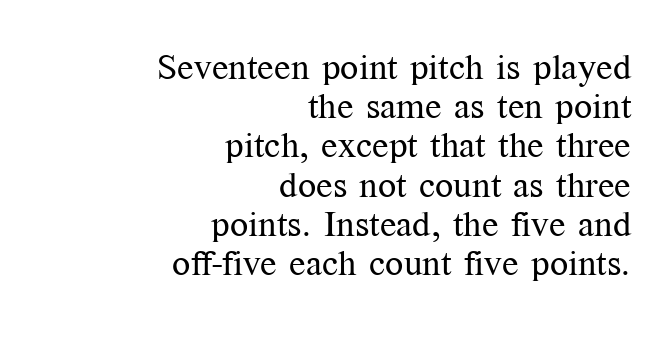
Q: Is the text bold? A: No.
Q: Is the text italic (slanted)? A: No, it is upright.
Q: Is the typeface a serif or a sans-serif typeface? A: Serif.
Q: Is the text underlined? A: No.
Q: How is the paragraph aligned? A: Right-aligned.
Q: Is the spacing between letters normal or unusually wide? A: Normal.
Q: Is the spacing between lines tight, normal or loose? A: Tight.
Q: Width (condensed, normal, or wide)? A: Normal.
Q: Stroke contrast? A: Medium.
Q: x-height? A: Medium.
Q: Monospaced? A: No.
